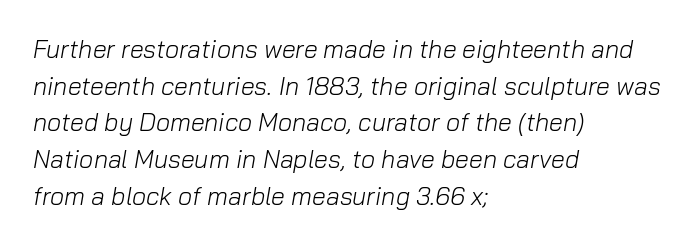
The image shows 25 px text type, italic (leaning right); set left-aligned, normal line spacing (1.47x), normal letter spacing, not underlined.
